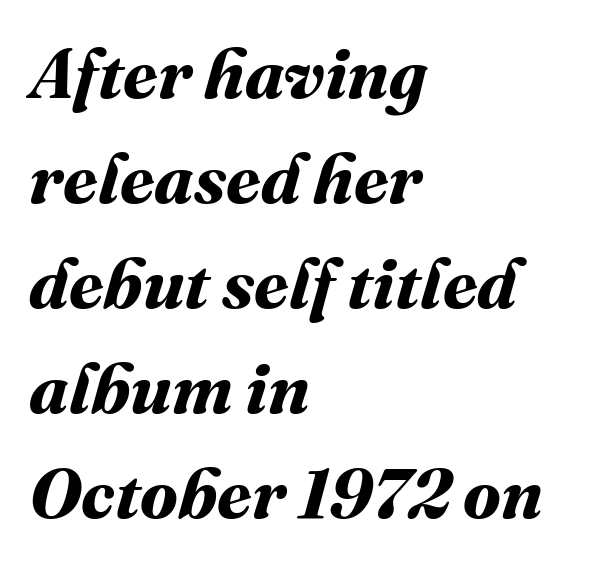
The glyphs have the mass of a bold cut. Spacing verdict: proportional, widths tailored to each character. Glyph-to-glyph distance matches everyday printed text. The string is rendered with underlining switched off. Caption: multi-line text, flush left, ragged right. The lines sit at an ordinary, default distance from one another.
